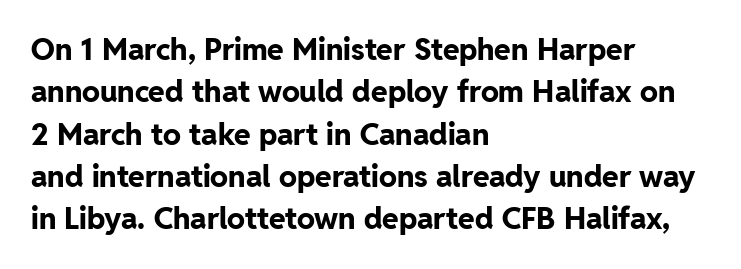
{"serif": "no", "italic": "no", "bold": "yes", "weight": "bold", "width": "normal", "stroke_contrast": "low", "x_height": "medium", "monospaced": "no", "underline": "no", "align": "left", "line_spacing": "normal", "line_spacing_ratio": 1.41, "letter_spacing": "normal", "letter_spacing_em": 0.0, "glyph_px": 30}
